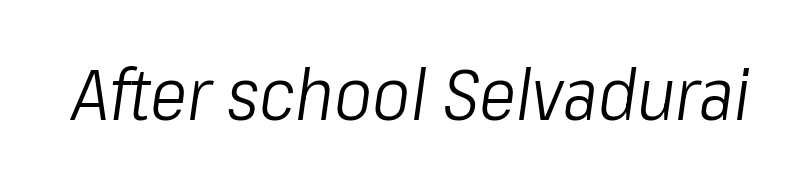
The image shows 71 px light, condensed type, italic (leaning right); set normal letter spacing, not underlined; low stroke contrast and a medium x-height.
